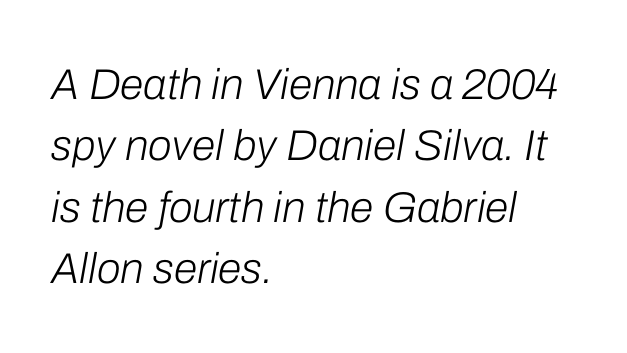
Q: Is the text bold? A: No.
Q: Is the text italic (slanted)? A: Yes, it leans right by about 10 degrees.
Q: Is the text underlined? A: No.
Q: How is the paragraph aligned? A: Left-aligned.
Q: Is the spacing between letters normal or unusually wide? A: Normal.
Q: Is the spacing between lines tight, normal or loose? A: Normal.
Q: Width (condensed, normal, or wide)? A: Normal.
Q: Stroke contrast? A: Low.
Q: x-height? A: Medium.
Q: Monospaced? A: No.
